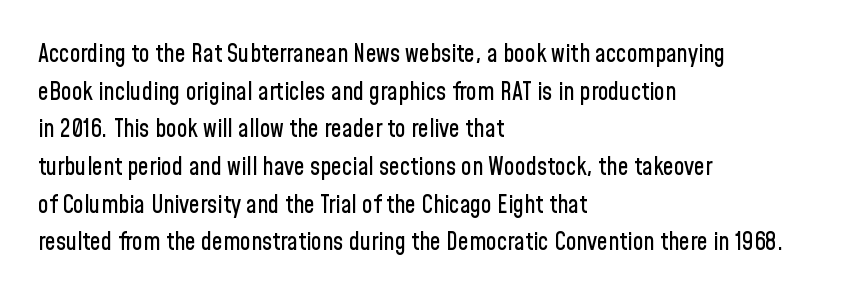
{"italic": "no", "underline": "no", "align": "left", "line_spacing": "normal", "line_spacing_ratio": 1.57, "letter_spacing": "normal", "letter_spacing_em": 0.0, "glyph_px": 24}
